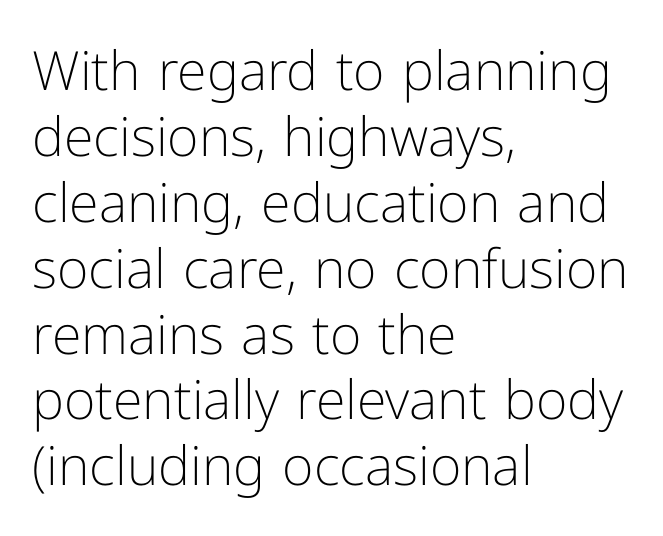
{"serif": "no", "italic": "no", "bold": "no", "weight": "light", "width": "normal", "stroke_contrast": "low", "x_height": "medium", "monospaced": "no", "underline": "no", "align": "left", "line_spacing_ratio": 1.22, "letter_spacing": "normal", "letter_spacing_em": 0.0, "glyph_px": 54}
